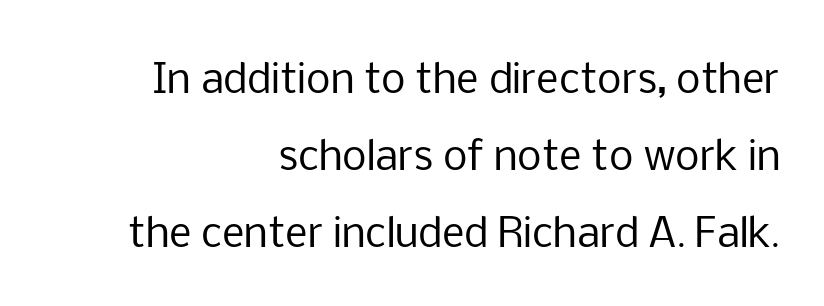
You can tell from the bare stems that sans-serif type was used. Looks like regular typesetting: each glyph gets only the width it needs. The rendering uses a large line-height, opening up the rows. Stems and bowls with no extra thickness — not bold.
